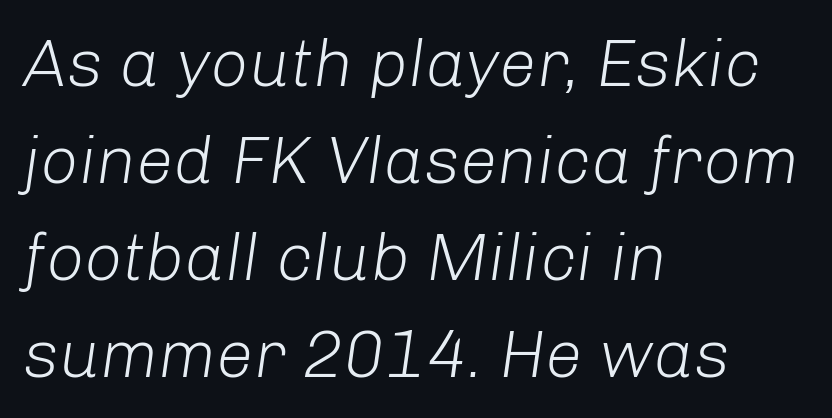
You could call the tracking neutral — neither tight nor loose. The vertical gap from one line to the next is medium. A typesetter would call this proportional, since set widths differ per character. The weight tops out at a normal text grade. The passage is arranged the way most books set body copy — flush left. Type without underlining.
